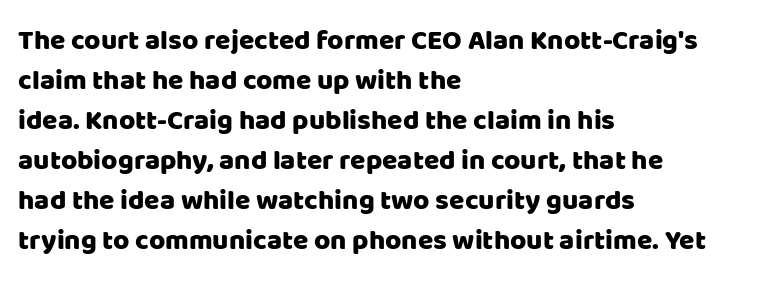
The image shows 28 px sans-serif type, upright; set left-aligned, normal line spacing (1.43x), normal letter spacing, not underlined; low stroke contrast and a large x-height.
